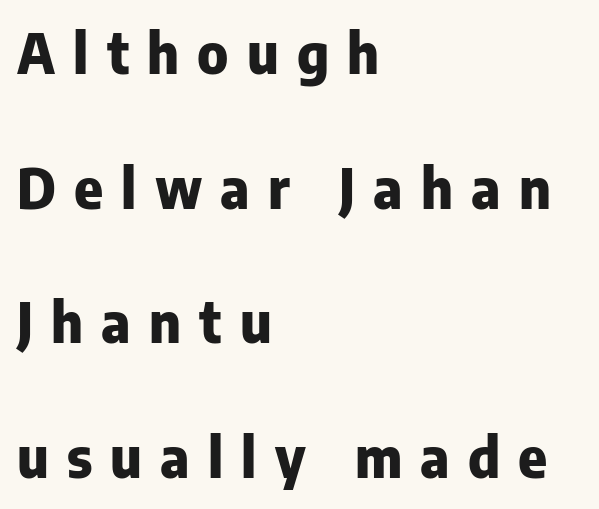
Q: Is the text bold? A: Yes.
Q: Is the text italic (slanted)? A: No, it is upright.
Q: Is the typeface a serif or a sans-serif typeface? A: Sans-serif.
Q: Is the text underlined? A: No.
Q: How is the paragraph aligned? A: Left-aligned.
Q: Is the spacing between letters normal or unusually wide? A: Unusually wide.
Q: Is the spacing between lines tight, normal or loose? A: Loose.
Q: Width (condensed, normal, or wide)? A: Normal.
Q: Stroke contrast? A: Low.
Q: x-height? A: Medium.
Q: Monospaced? A: No.
